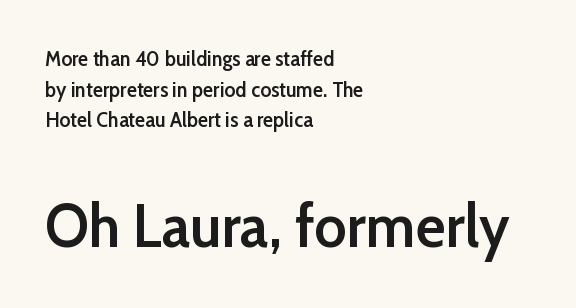
The glyphs in this specimen are sans serif. A student would notice the bottom passage is typeset larger than what precedes it. Bare-footed words on every line. Alignment: flush left.
